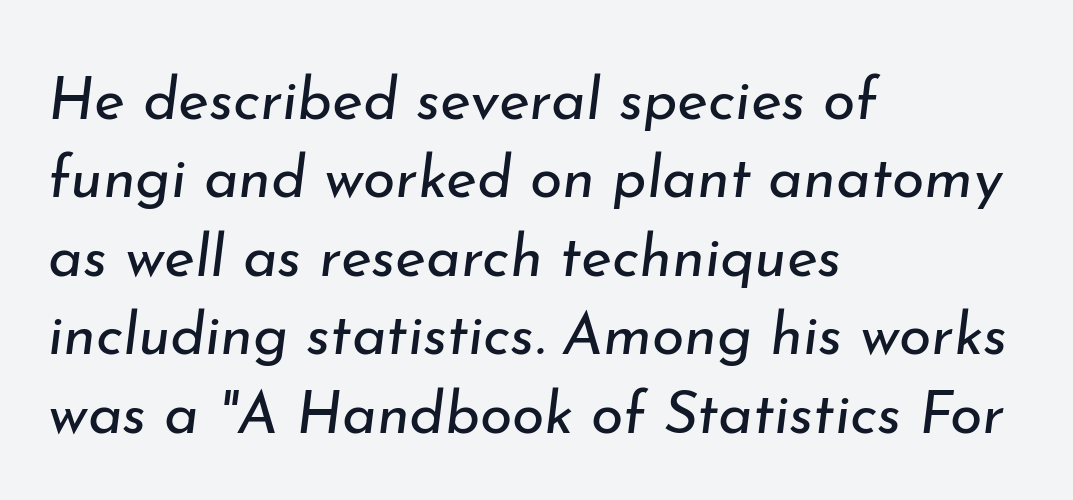
The ragged edge is on the right, which tells us the setting is flush left. Short note: letters normally spaced. Vertical spacing — default. Ink coverage per letter is moderate at most.
